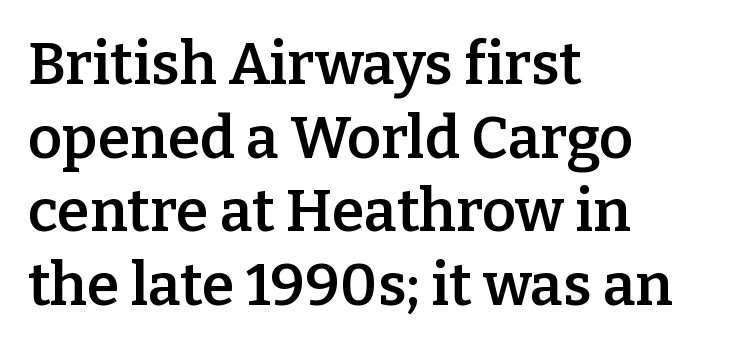
Q: Is the text bold? A: Semi-bold.
Q: Is the text italic (slanted)? A: No, it is upright.
Q: Is the typeface a serif or a sans-serif typeface? A: Serif.
Q: Is the text underlined? A: No.
Q: How is the paragraph aligned? A: Left-aligned.
Q: Is the spacing between letters normal or unusually wide? A: Normal.
Q: Is the spacing between lines tight, normal or loose? A: Normal.
Q: Width (condensed, normal, or wide)? A: Normal.
Q: Stroke contrast? A: Low.
Q: x-height? A: Medium.
Q: Monospaced? A: No.
